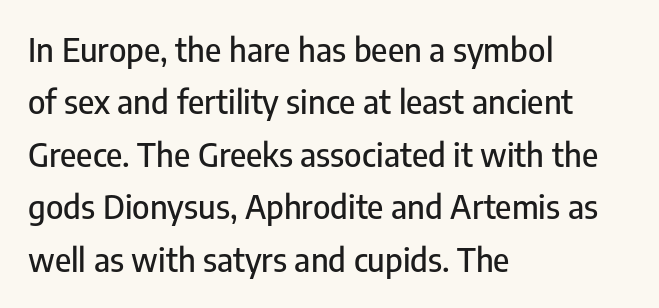
The rendering anchors every line to the left-hand side. The letters stand straight up with perfectly vertical stems. Rows of type keep a routine distance in the vertical direction. Glance below the letters and you will spot only blank space. A typesetter would label this face a sans.
